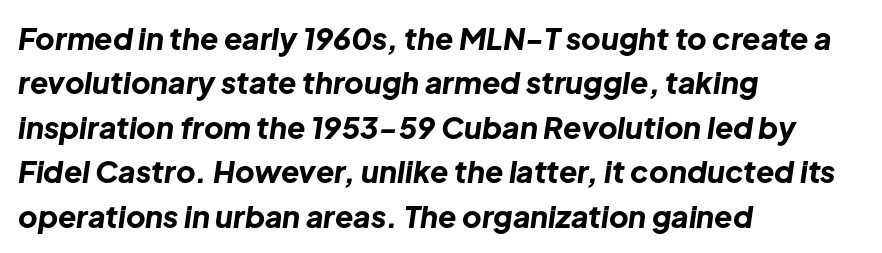
{"italic": "yes", "lean": "right", "slant_degrees": 8, "bold": "yes", "weight": "bold", "width": "normal", "stroke_contrast": "low", "x_height": "medium", "monospaced": "no", "underline": "no", "align": "left", "line_spacing": "normal", "line_spacing_ratio": 1.48, "letter_spacing": "normal", "letter_spacing_em": 0.0, "glyph_px": 30}
